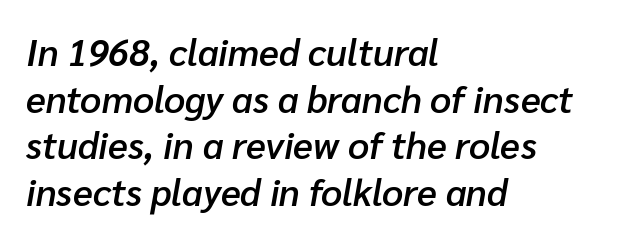
Leading matches the norm, producing a regular column. Weight check: semibold — heavier than regular, not quite bold. Nobody drew a line under any word here. There is no visible air inserted between adjacent glyphs. A student would call this left alignment; a typographer would say flush left, rag right. Note the varied advance widths — an 'i' is clearly narrower than an 'm'.
